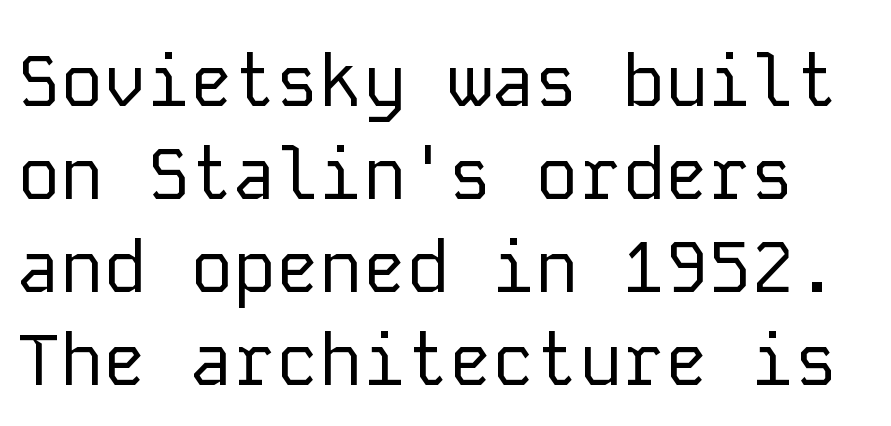
This is the regular roman posture of the typeface. Letterform terminals end flat and unadorned throughout the passage. Underline: absent. Regular leading. Is the stroke heavy? The answer is a plain regular-or-lighter.
